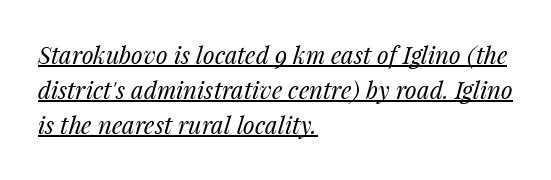
{"italic": "yes", "lean": "right", "slant_degrees": 14, "bold": "no", "underline": "yes", "align": "left", "line_spacing": "normal", "line_spacing_ratio": 1.46, "letter_spacing": "normal", "letter_spacing_em": 0.0, "glyph_px": 24}
